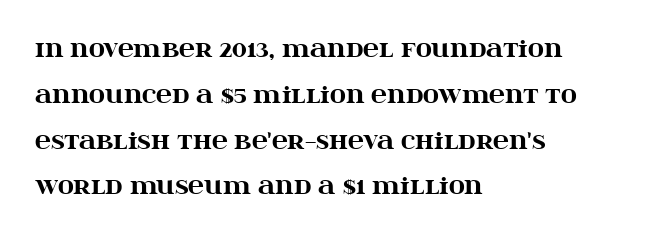
The image shows 22 px bold type, upright; set left-aligned, loose line spacing (2.08x), normal letter spacing, not underlined.
